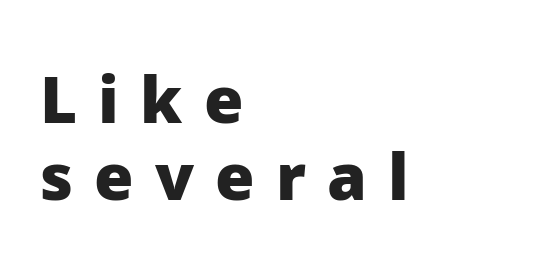
Its strokes are broad and dark, the hallmark of bold type. Think of a printed novel: that variable character pitch is what you see here. Words appear elongated and porous because spacing is wide. Serifs: no, the terminals of the letterforms are clean. Quick note: not italic, upright.
